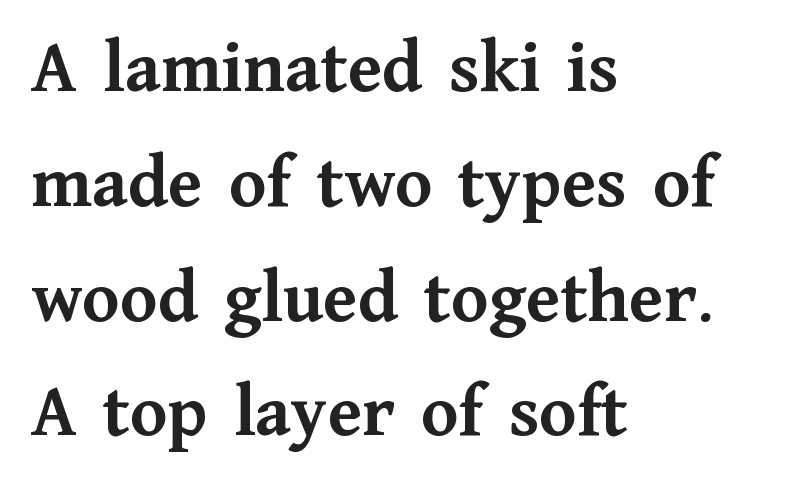
{"serif": "yes", "italic": "no", "bold": "yes", "weight": "semibold", "width": "normal", "stroke_contrast": "medium", "x_height": "medium", "monospaced": "no", "underline": "no", "align": "left", "line_spacing": "normal", "line_spacing_ratio": 1.51, "letter_spacing": "normal", "letter_spacing_em": 0.0, "glyph_px": 76}
